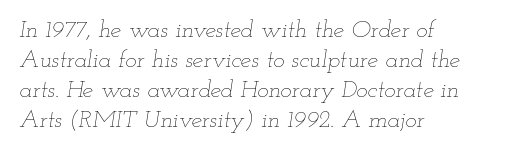
{"italic": "yes", "lean": "right", "slant_degrees": 12, "bold": "no", "underline": "no", "align": "left", "line_spacing": "normal", "line_spacing_ratio": 1.25, "letter_spacing": "normal", "letter_spacing_em": 0.0, "glyph_px": 24}
